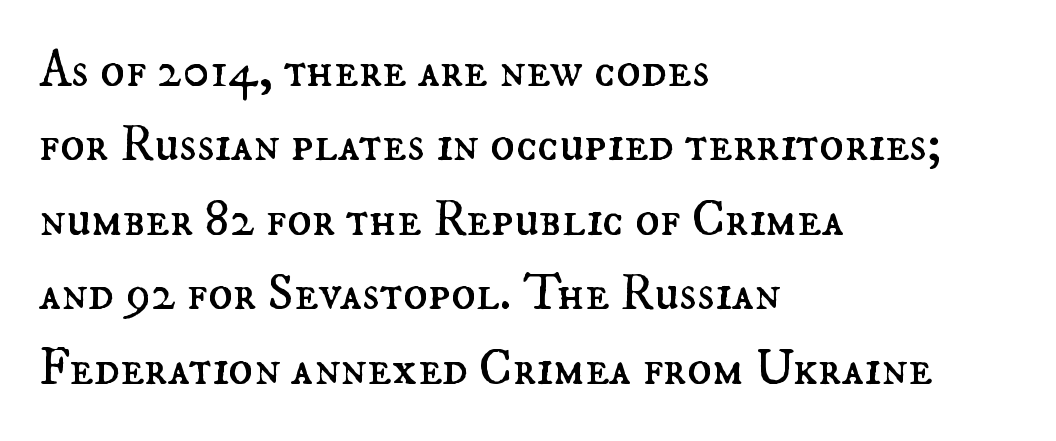
The image shows 51 px regular-weight type, upright; set left-aligned, normal line spacing (1.46x), normal letter spacing, not underlined; medium stroke contrast and a small x-height.
